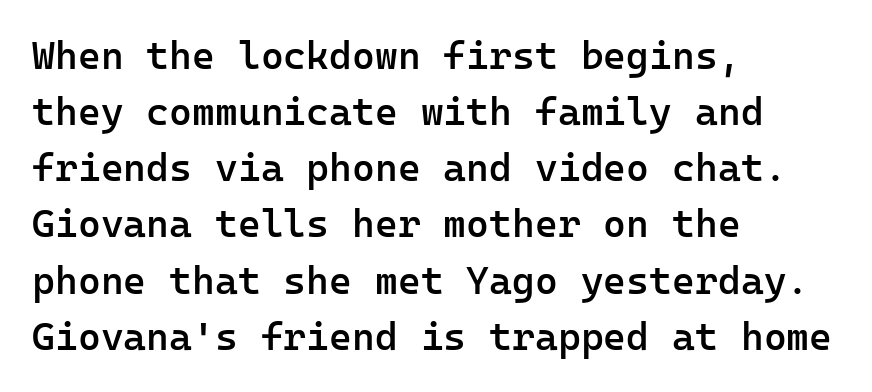
Characters remain perfectly vertical along every line. A bare baseline throughout the passage. Honestly, the letter spacing is just normal — you wouldn't notice it. Baseline-to-baseline distance is the conventional proportion of letter height.
